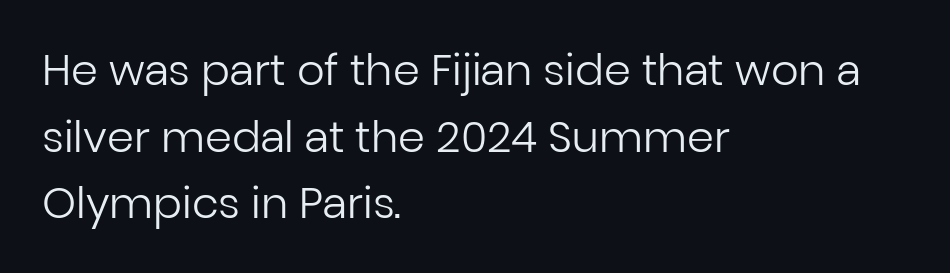
Nothing sits at the stroke ends, so this counts as sans-serif. The letters advance in unequal steps, a hallmark of proportional type. Here the glyphs are tracked normally, forming tight word shapes. The lettering stays uniformly vertical, giving the passage a roman look. The face looks like a standard text weight, possibly lighter. This rendering uses left alignment, leaving the right contour irregular.
